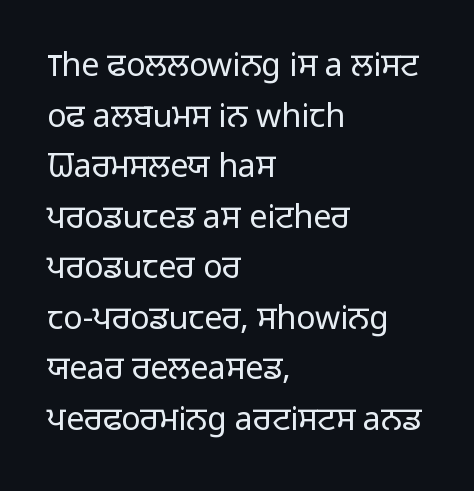
Q: Is the text bold? A: No.
Q: Is the text italic (slanted)? A: No, it is upright.
Q: Is the typeface a serif or a sans-serif typeface? A: Sans-serif.
Q: Is the text underlined? A: No.
Q: How is the paragraph aligned? A: Left-aligned.
Q: Is the spacing between letters normal or unusually wide? A: Normal.
Q: Is the spacing between lines tight, normal or loose? A: Normal.
Q: Width (condensed, normal, or wide)? A: Normal.
Q: Stroke contrast? A: Low.
Q: x-height? A: Medium.
Q: Monospaced? A: No.
